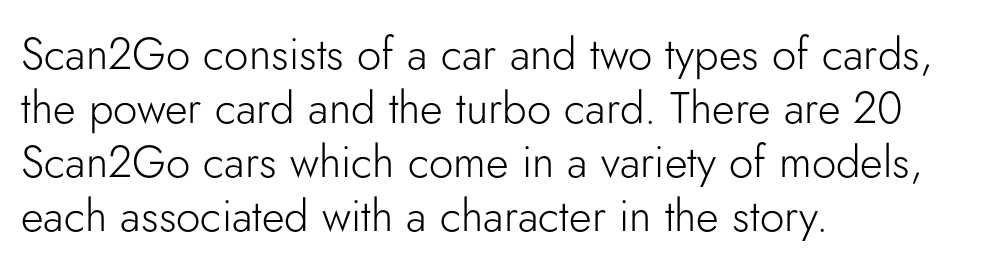
Does extra space separate the letters? No, they use regular spacing. The area under the type is left untouched. The strokes are not fattened; the text isn't bold. The typesetter chose a ragged-right arrangement here. Looks like regular typesetting: each glyph gets only the width it needs. Does the lettering tilt? It doesn't — this is upright.
